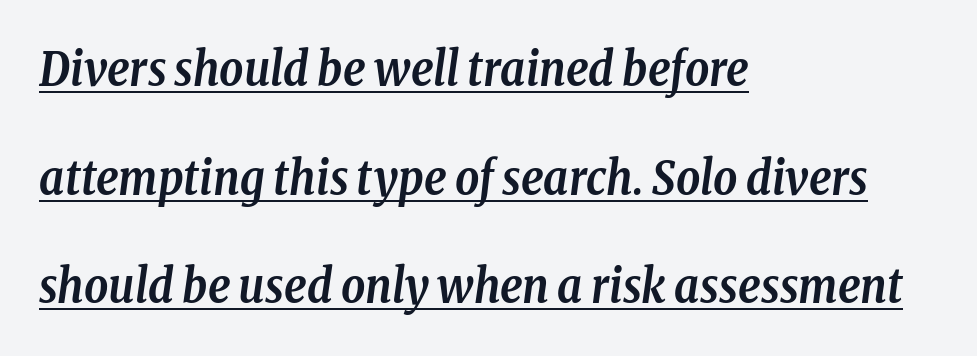
The image shows 47 px semibold, condensed serif type, italic (leaning right); set left-aligned, loose line spacing (2.31x), normal letter spacing, underlined; low stroke contrast and a medium x-height.
